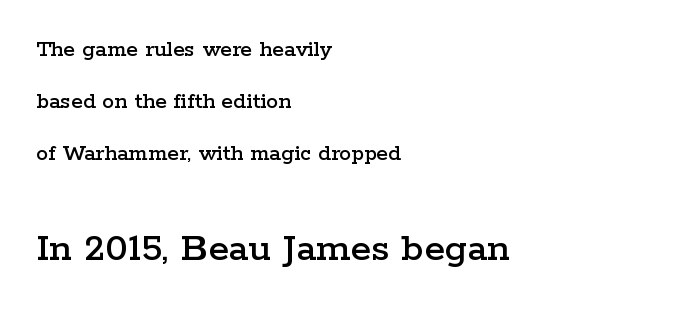
The gap between lines stays unmarked. The lines are spread far apart with generous leading. Casual observation: everything's shoved over to the left. The horizontal fit of the characters is conventional and even.
